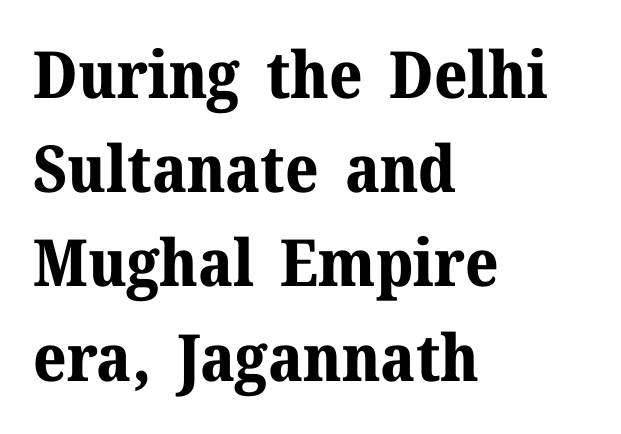
The letters are bold, with thick, heavy strokes. The typesetter chose a ragged-right arrangement here. Posture: upright roman. Are there feet on the stems? There are — it's a serif.
